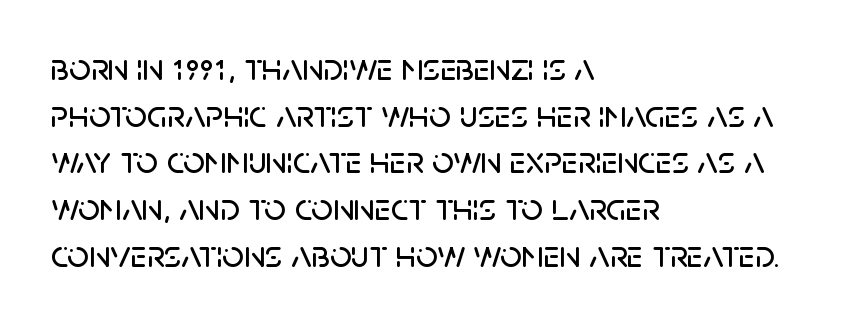
These lines keep a tight, regular rhythm from letter to letter. Spacing verdict: proportional, widths tailored to each character. Line beginnings align vertically; line endings do not. The lettering stays uniformly vertical, giving the passage a roman look.
